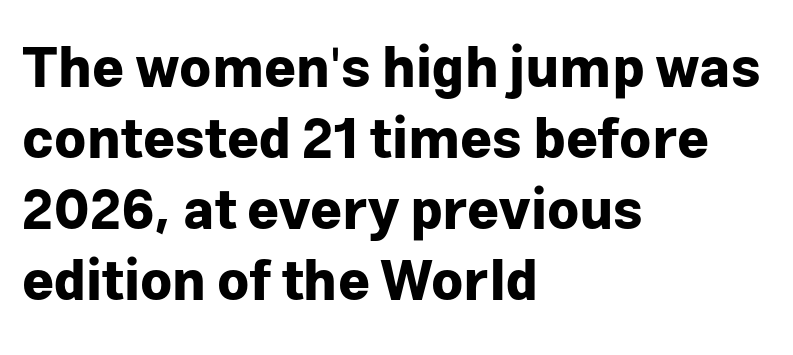
Where is the straight margin? On the left. Varying glyph widths throughout — classic text-font behaviour. Line spacing here is normal. In terms of posture, this sample is upright. Tracking value appears to be zero — textbook default spacing. Note: no serifs on the glyphs.
